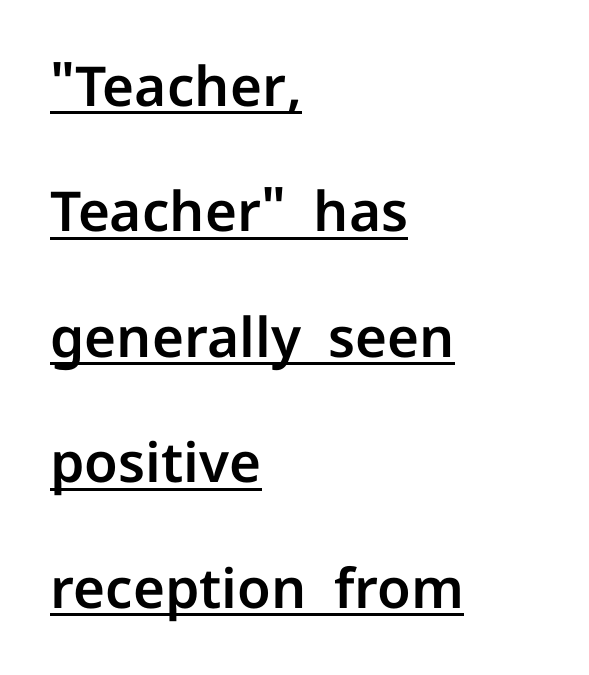
The image shows 55 px sans-serif type, upright; set left-aligned, loose line spacing (2.28x), normal letter spacing, underlined; low stroke contrast and a medium x-height.
